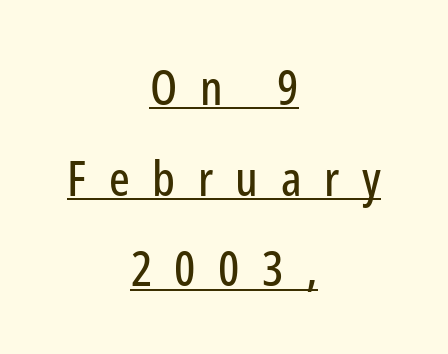
{"serif": "no", "italic": "no", "width": "condensed", "stroke_contrast": "low", "x_height": "medium", "monospaced": "no", "underline": "yes", "align": "center", "line_spacing_ratio": 1.85, "letter_spacing": "wide", "letter_spacing_em": 0.46, "glyph_px": 49}
